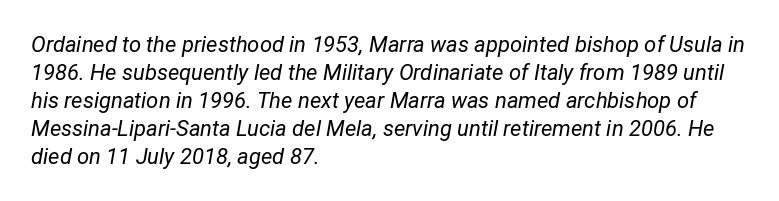
{"italic": "yes", "lean": "right", "slant_degrees": 12, "bold": "no", "underline": "no", "align": "left", "line_spacing": "normal", "line_spacing_ratio": 1.27, "letter_spacing": "normal", "letter_spacing_em": 0.0, "glyph_px": 22}
